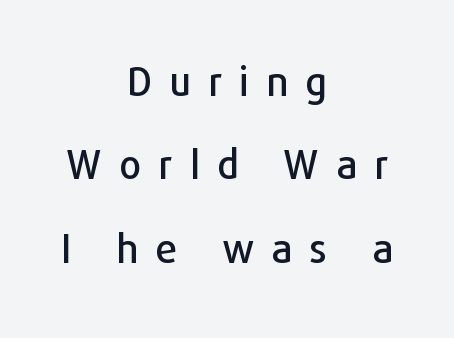
{"serif": "no", "italic": "no", "width": "normal", "stroke_contrast": "low", "x_height": "medium", "monospaced": "no", "underline": "no", "align": "center", "line_spacing": "loose", "line_spacing_ratio": 2.14, "letter_spacing": "wide", "letter_spacing_em": 0.44, "glyph_px": 39}
